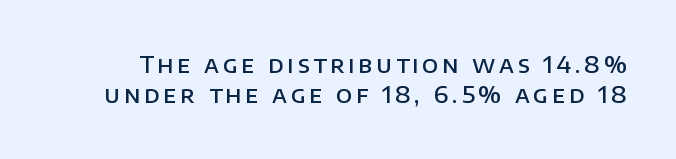
The rows are spaced the way most documents space them. Emphasis by weight is partial: semibold. Words float on clear page, feet unadorned. Unlike italic type, these characters show no tilt at all.
